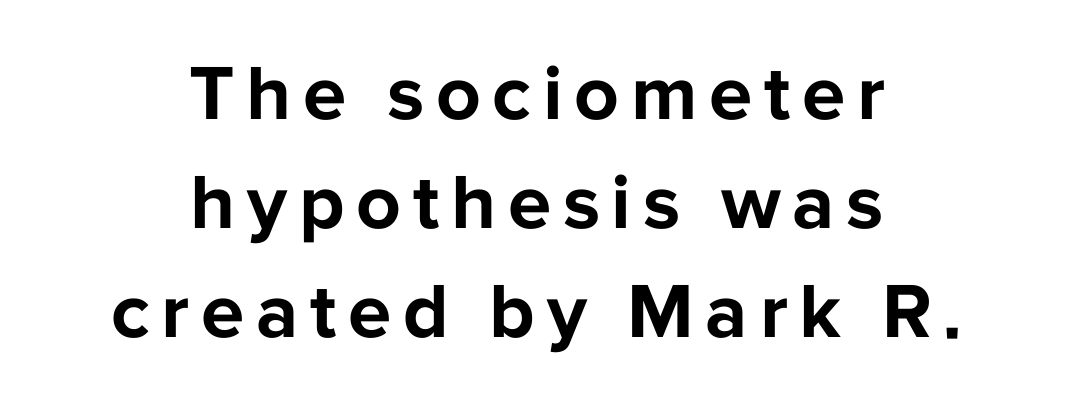
{"serif": "no", "italic": "no", "bold": "yes", "weight": "bold", "width": "normal", "stroke_contrast": "low", "x_height": "medium", "monospaced": "no", "underline": "no", "align": "center", "line_spacing": "normal", "line_spacing_ratio": 1.4, "glyph_px": 78}
